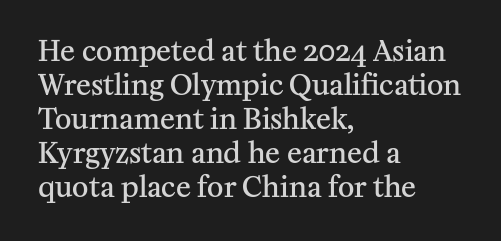
Q: Is the text bold? A: Semi-bold.
Q: Is the text italic (slanted)? A: No, it is upright.
Q: Is the typeface a serif or a sans-serif typeface? A: Serif.
Q: Is the text underlined? A: No.
Q: How is the paragraph aligned? A: Left-aligned.
Q: Is the spacing between letters normal or unusually wide? A: Normal.
Q: Width (condensed, normal, or wide)? A: Normal.
Q: Stroke contrast? A: Medium.
Q: x-height? A: Medium.
Q: Monospaced? A: No.
